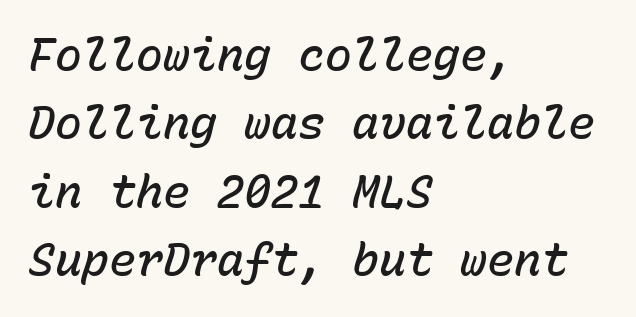
The image shows 45 px semibold type, italic (leaning right), monospaced; set left-aligned, normal line spacing (1.52x), normal letter spacing, not underlined; low stroke contrast and a medium x-height.
